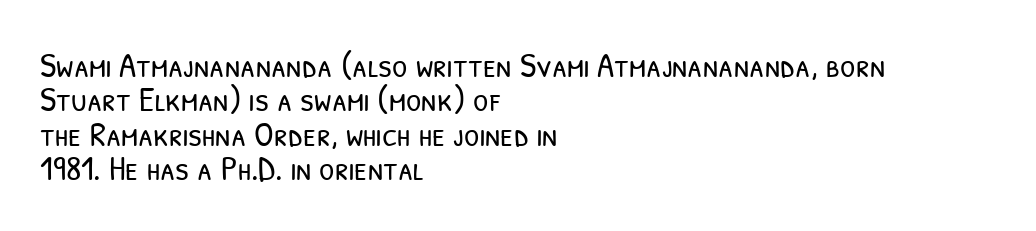
Q: Is the text bold? A: No.
Q: Is the typeface a serif or a sans-serif typeface? A: Sans-serif.
Q: Is the text underlined? A: No.
Q: How is the paragraph aligned? A: Left-aligned.
Q: Is the spacing between letters normal or unusually wide? A: Normal.
Q: Is the spacing between lines tight, normal or loose? A: Tight.
Q: Width (condensed, normal, or wide)? A: Condensed.
Q: Stroke contrast? A: Low.
Q: x-height? A: Medium.
Q: Monospaced? A: No.
